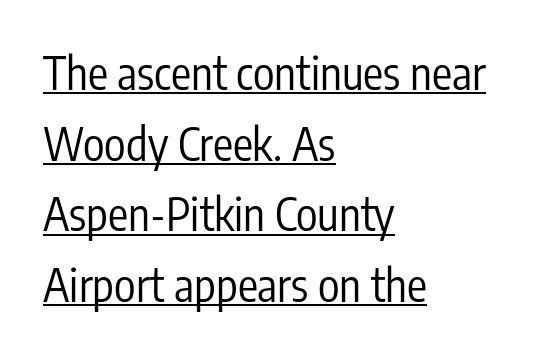
Think of a printed novel: that variable character pitch is what you see here. Think standard paragraph weight, or any step lighter than that. In CSS terms this would be text-align: left. The letters stand straight up with perfectly vertical stems. Observe the absence of serifs on each vertical stroke in this sample. What decoration does the sample have? An underline.
